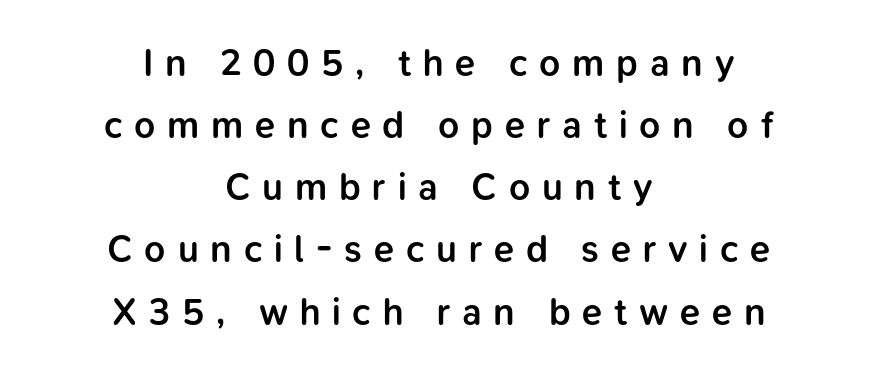
Q: Is the text bold? A: Semi-bold.
Q: Is the text italic (slanted)? A: No, it is upright.
Q: Is the typeface a serif or a sans-serif typeface? A: Sans-serif.
Q: Is the text underlined? A: No.
Q: How is the paragraph aligned? A: Centered.
Q: Is the spacing between letters normal or unusually wide? A: Unusually wide.
Q: Is the spacing between lines tight, normal or loose? A: Normal.
Q: Width (condensed, normal, or wide)? A: Normal.
Q: Stroke contrast? A: Low.
Q: x-height? A: Medium.
Q: Monospaced? A: No.
